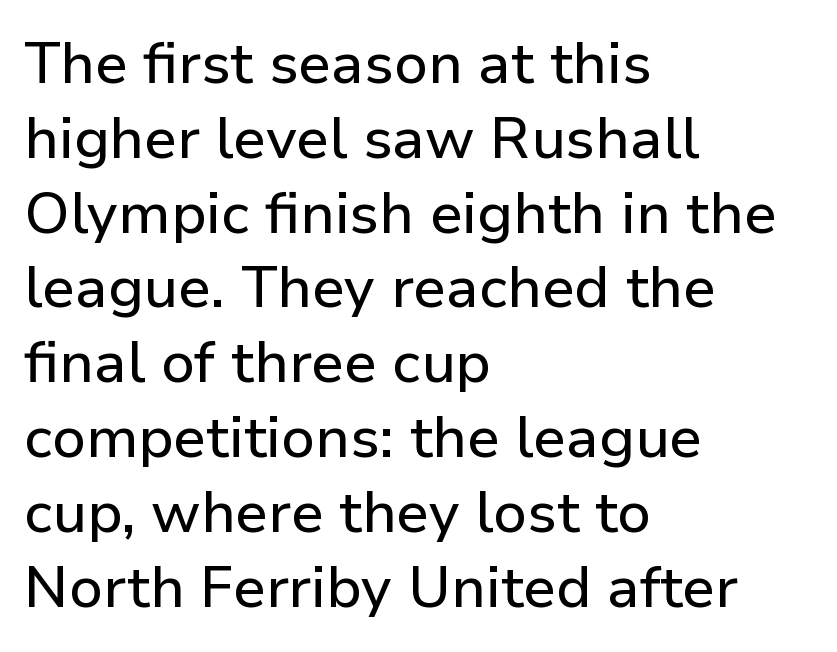
The image shows 58 px sans-serif type, upright; set left-aligned, normal line spacing (1.29x), normal letter spacing, not underlined; low stroke contrast and a medium x-height.
